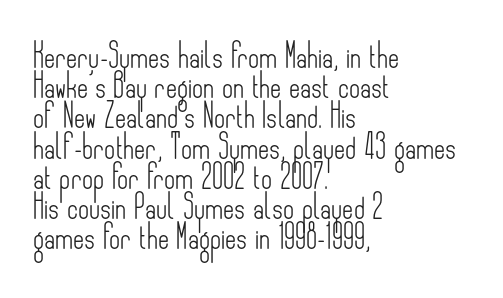
Q: Is the text bold? A: No.
Q: Is the text italic (slanted)? A: No, it is upright.
Q: Is the text underlined? A: No.
Q: How is the paragraph aligned? A: Left-aligned.
Q: Is the spacing between letters normal or unusually wide? A: Normal.
Q: Is the spacing between lines tight, normal or loose? A: Normal.
